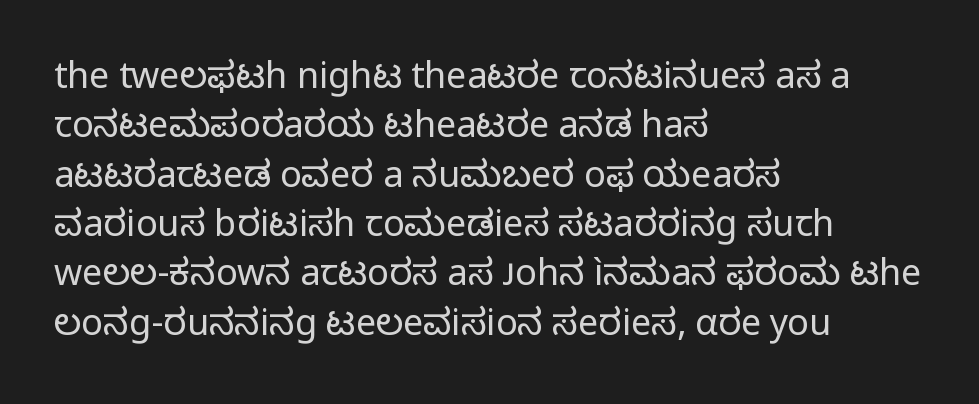
Summary of weight: not heavy and not bold. The passage shown has conventional tracking throughout. Short and long lines alike share a common starting point at left. Type style note: lacks serifs. The rendering uses natural spacing where letterforms have individual widths. The typography opts for an upright posture over an oblique one.
